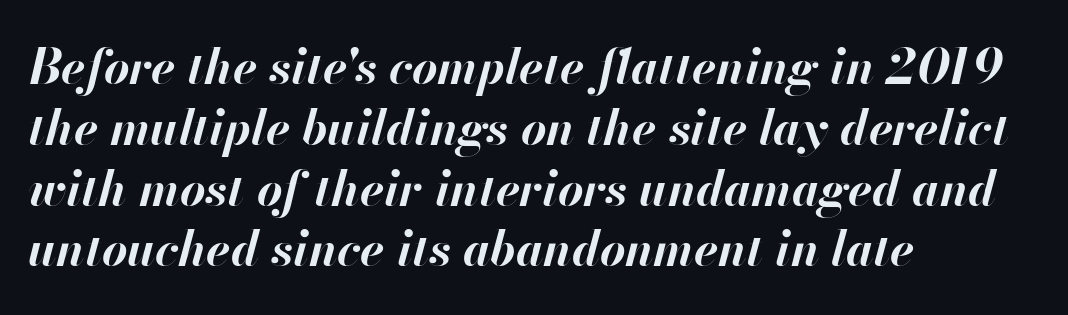
{"italic": "yes", "lean": "right", "slant_degrees": 13, "bold": "yes", "weight": "bold", "width": "normal", "stroke_contrast": "high", "x_height": "small", "monospaced": "no", "underline": "no", "align": "left", "line_spacing_ratio": 1.24, "letter_spacing": "normal", "letter_spacing_em": 0.0, "glyph_px": 49}
